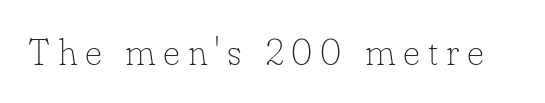
These lines have a slow, spaced-out rhythm from letter to letter. The type sits square on the baseline with zero lean. Vertical stems look standard width or narrower in stroke. The rendering uses natural spacing where letterforms have individual widths. Plain, unruled lines of type.
